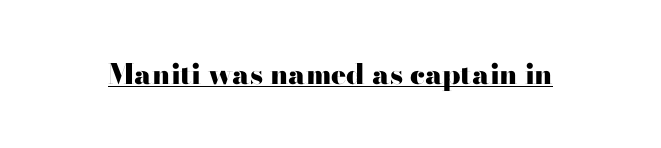
The image shows 28 px heavy, wide serif type, upright; set normal letter spacing, underlined; high stroke contrast and a small x-height.
